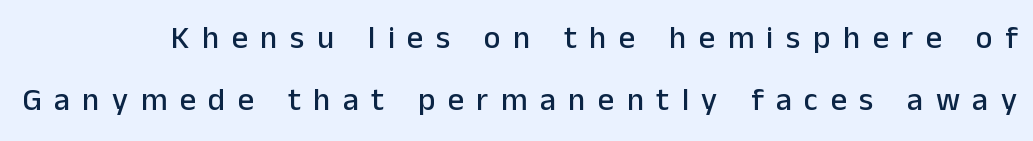
A sans-serif font was chosen for this passage. Underline: absent. Caption: expanded tracking, letters set apart. The space between consecutive lines is lavish. Upright lettering throughout.
